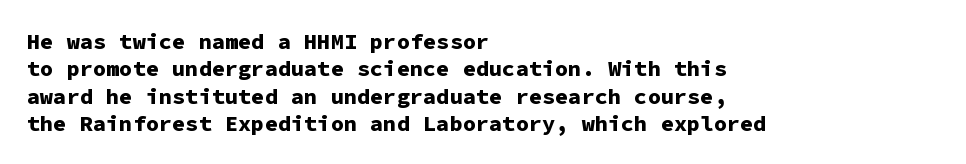
The image shows 22 px bold type, upright; set left-aligned, line spacing 1.24x, normal letter spacing, not underlined.
